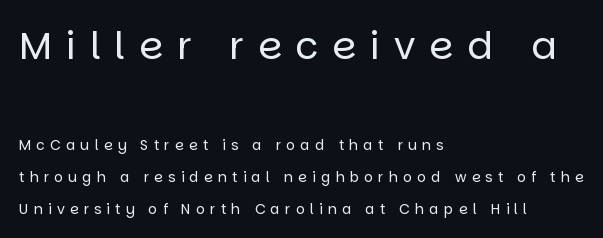
Q: Is the text bold? A: No.
Q: Is the text italic (slanted)? A: No, it is upright.
Q: Is the typeface a serif or a sans-serif typeface? A: Sans-serif.
Q: Is the text underlined? A: No.
Q: How is the paragraph aligned? A: Left-aligned.
Q: Is the spacing between letters normal or unusually wide? A: Unusually wide.
Q: Is the spacing between lines tight, normal or loose? A: Loose.
Q: Which block of text is set in a larger size, the first (top) or the second (bottom)? A: The first (top) one.
Q: Width (condensed, normal, or wide)? A: Normal.
Q: Stroke contrast? A: Low.
Q: x-height? A: Large.
Q: Monospaced? A: No.
